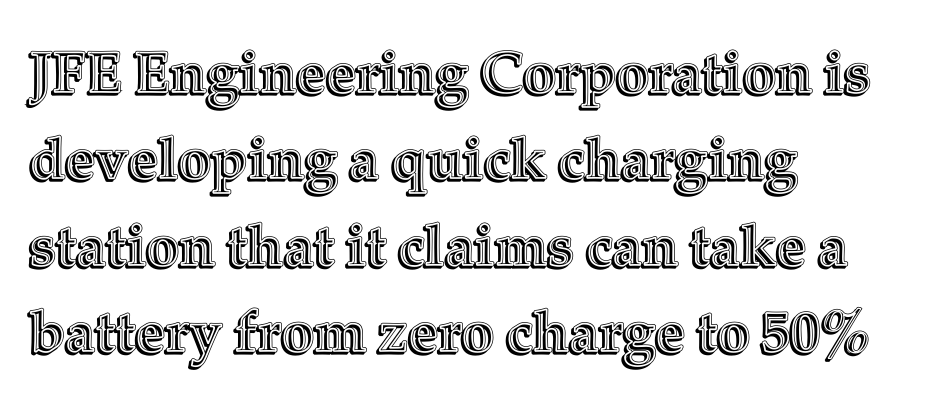
{"italic": "no", "width": "normal", "x_height": "medium", "monospaced": "no", "underline": "no", "align": "left", "line_spacing": "normal", "line_spacing_ratio": 1.49, "letter_spacing": "normal", "letter_spacing_em": 0.0, "glyph_px": 58}
